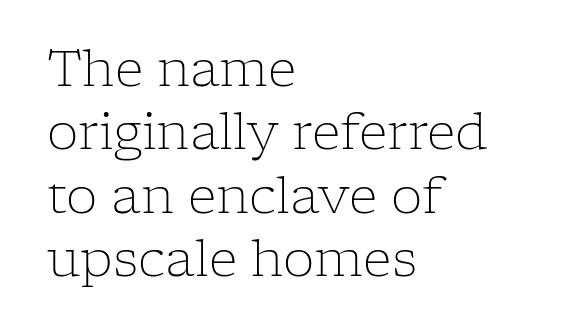
In CSS terms this would be text-align: left. This sample uses plain, unmodified letter spacing. The zone under the glyphs is completely vacant. The axis of the letterforms is exactly vertical. Proportional: the letters do not fall into vertical columns. Serifs: yes, visible at the terminals of the letterforms.
